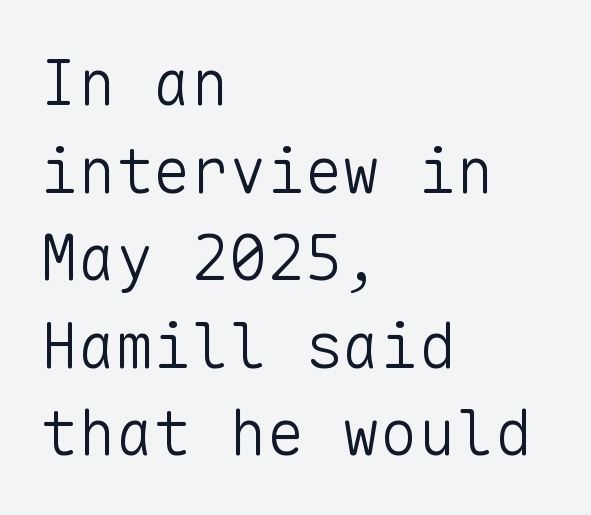
The designer went with a sans here, leaving each stem footless. Every character here occupies the same horizontal width, giving the sample a typewriter-like rhythm. Style check: upright. On a weight scale, this lands at 450 or below. The block of text has a typical density, with ordinary space between rows.
